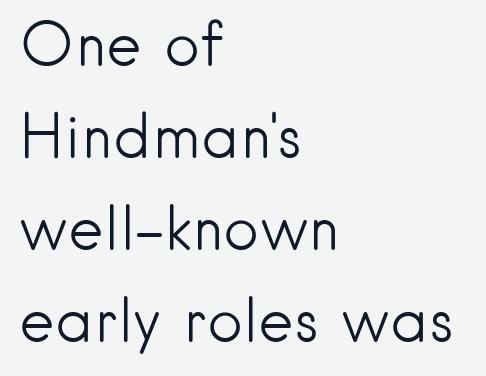
{"serif": "no", "italic": "no", "bold": "no", "weight": "light", "width": "normal", "stroke_contrast": "low", "x_height": "small", "monospaced": "no", "underline": "no", "align": "left", "line_spacing": "normal", "line_spacing_ratio": 1.51, "letter_spacing": "normal", "letter_spacing_em": 0.0, "glyph_px": 61}
